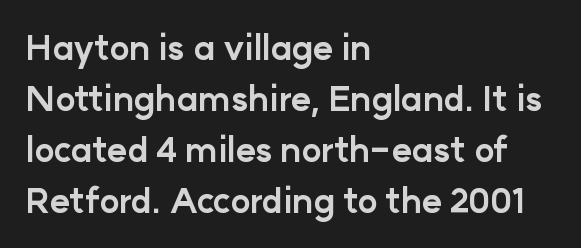
The image shows 34 px bold sans-serif type, upright; set left-aligned, normal line spacing (1.5x), normal letter spacing, not underlined; low stroke contrast and a medium x-height.
